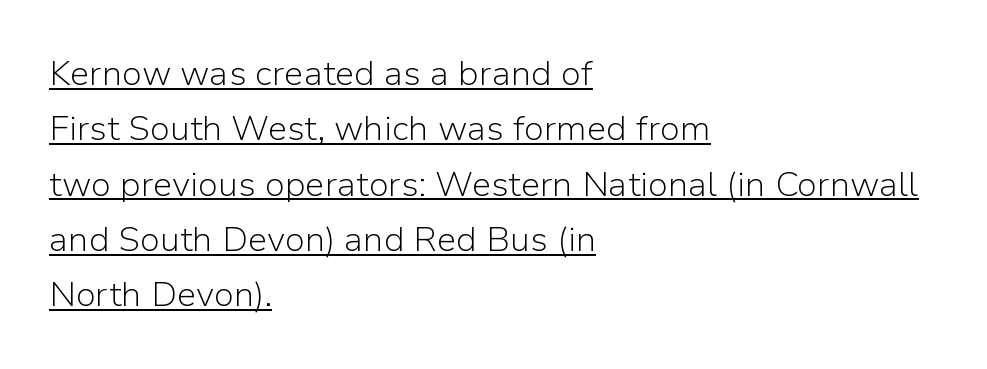
The image shows 35 px light sans-serif type, upright; set left-aligned, normal line spacing (1.58x), normal letter spacing, underlined; low stroke contrast and a medium x-height.
